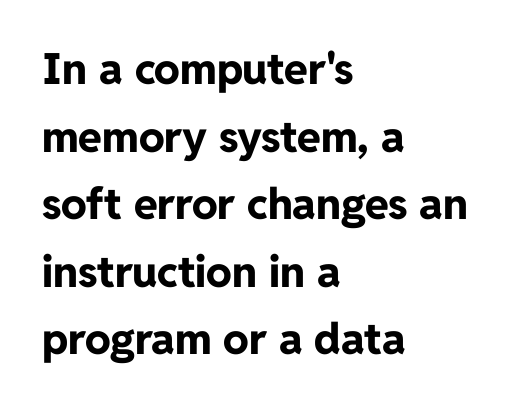
The image shows 43 px bold sans-serif type, upright; set left-aligned, normal line spacing (1.57x), normal letter spacing, not underlined; low stroke contrast and a medium x-height.
